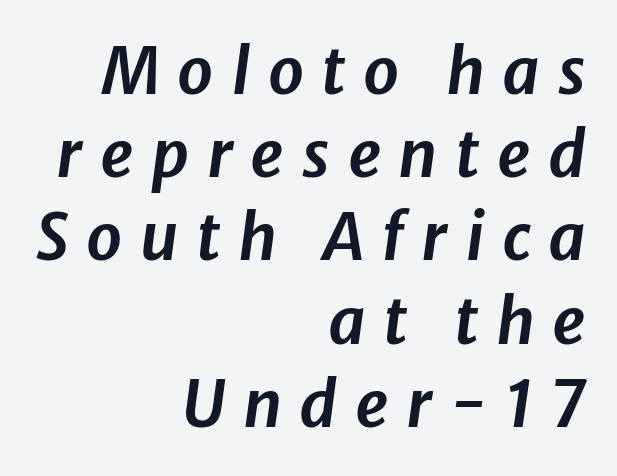
Q: Is the text italic (slanted)? A: Yes, it leans right by about 8 degrees.
Q: Is the text underlined? A: No.
Q: How is the paragraph aligned? A: Right-aligned.
Q: Is the spacing between letters normal or unusually wide? A: Unusually wide.
Q: Is the spacing between lines tight, normal or loose? A: Normal.
Q: Width (condensed, normal, or wide)? A: Normal.
Q: Stroke contrast? A: Low.
Q: x-height? A: Medium.
Q: Monospaced? A: No.
